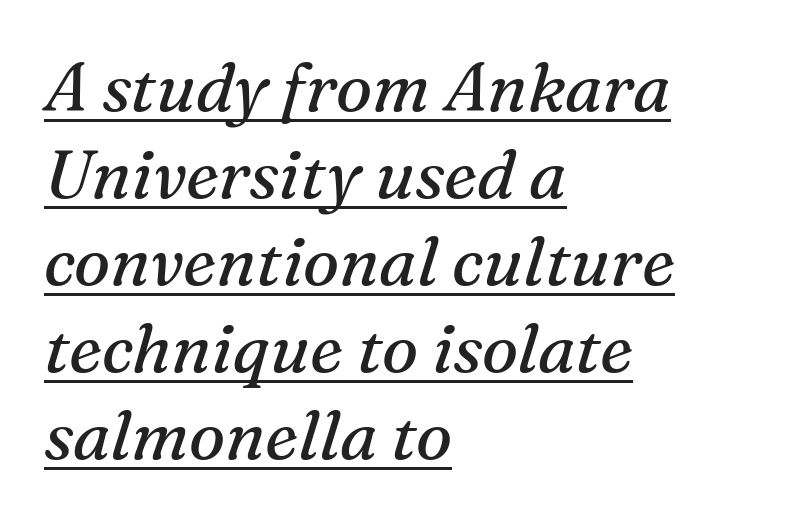
The image shows 68 px regular-weight serif type, italic (leaning right); set left-aligned, normal line spacing (1.28x), normal letter spacing, underlined; medium stroke contrast and a medium x-height.
